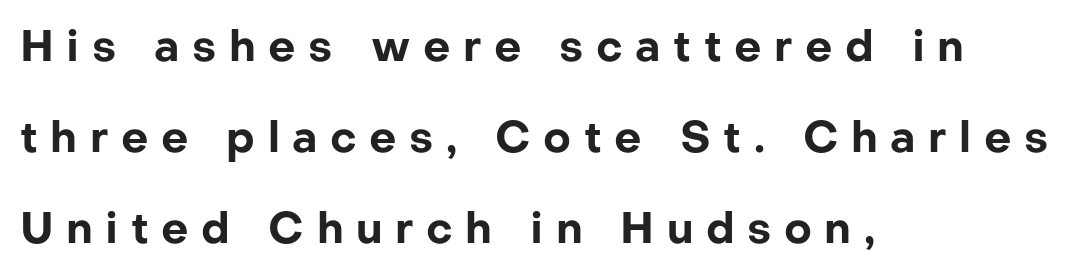
The image shows 43 px bold sans-serif type, upright; set left-aligned, loose line spacing (2.12x), unusually wide letter spacing (+0.29 em), not underlined; low stroke contrast and a medium x-height.
